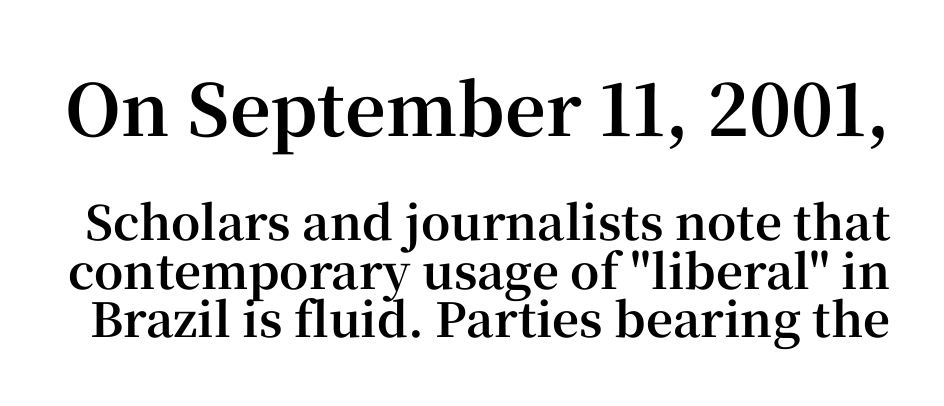
The image shows 71 px bold serif type, upright; set tight line spacing (1.04x), normal letter spacing, not underlined; the first (top) block is 1.51x larger; high stroke contrast and a medium x-height.
